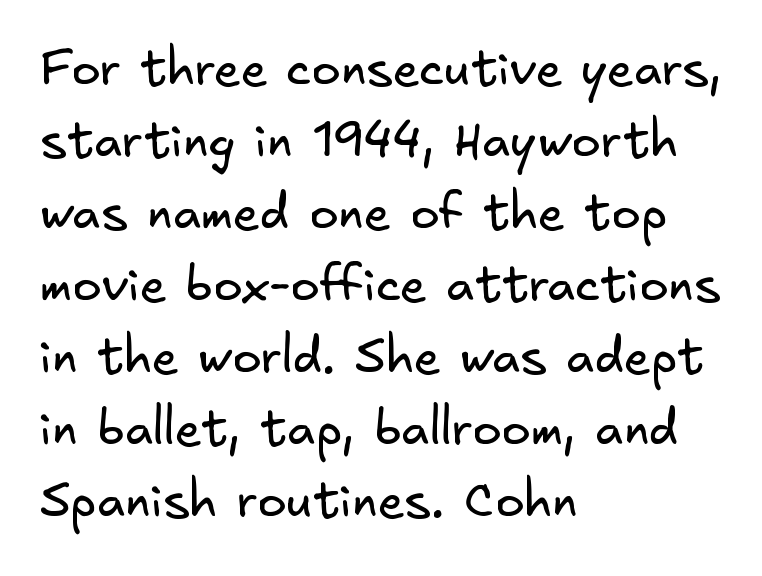
The image shows 49 px regular-weight sans-serif type; set left-aligned, normal line spacing (1.47x), normal letter spacing, not underlined; low stroke contrast and a small x-height.
